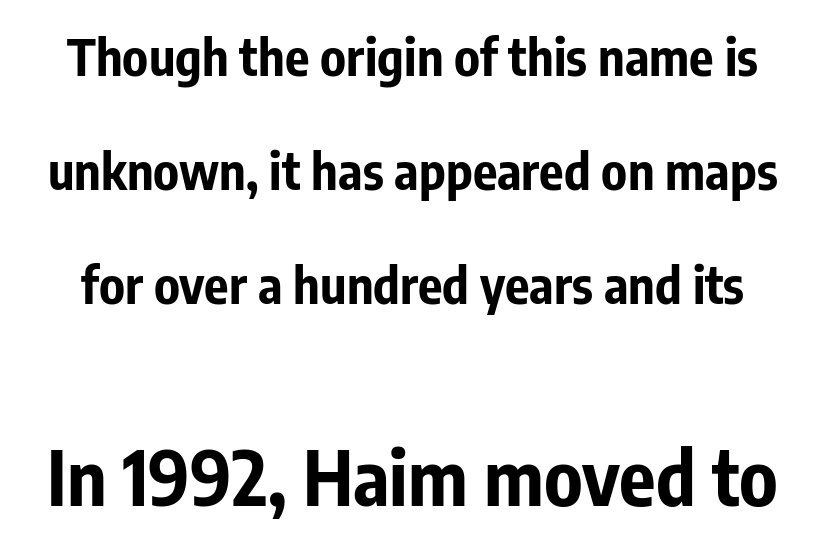
{"serif": "no", "italic": "no", "bold": "yes", "weight": "bold", "width": "condensed", "stroke_contrast": "low", "x_height": "medium", "monospaced": "no", "underline": "no", "line_spacing": "loose", "line_spacing_ratio": 2.24, "letter_spacing": "normal", "letter_spacing_em": 0.0, "larger_block": "second", "size_ratio": 1.49, "glyph_px": 76}
